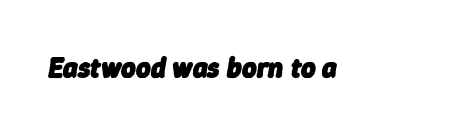
Note the varied advance widths — an 'i' is clearly narrower than an 'm'. Only glyphs here, with clear space below each row. Here the glyphs are tracked normally, forming tight word shapes. Its strokes are broad and dark, the hallmark of bold type.
